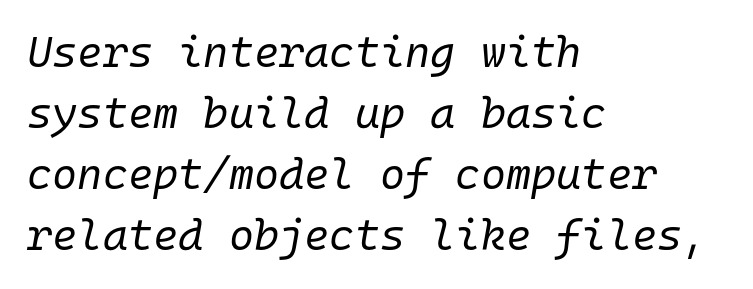
Think of a typewriter: that constant character pitch is what you see here. It's the slanting kind of type. Is the type heavy? It reads as light-to-regular instead. The gap between lines stays unmarked. If you measured baseline to baseline, you'd find a middling distance. The compositor pushed each line to the left boundary.
